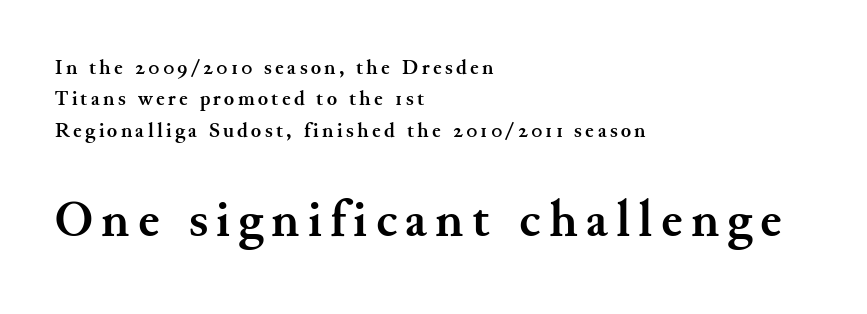
Q: Is the text bold? A: Yes.
Q: Is the text italic (slanted)? A: No, it is upright.
Q: Is the typeface a serif or a sans-serif typeface? A: Serif.
Q: Is the text underlined? A: No.
Q: How is the paragraph aligned? A: Left-aligned.
Q: Is the spacing between lines tight, normal or loose? A: Normal.
Q: Which block of text is set in a larger size, the first (top) or the second (bottom)? A: The second (bottom) one.
Q: Width (condensed, normal, or wide)? A: Normal.
Q: Stroke contrast? A: Medium.
Q: x-height? A: Small.
Q: Monospaced? A: No.
